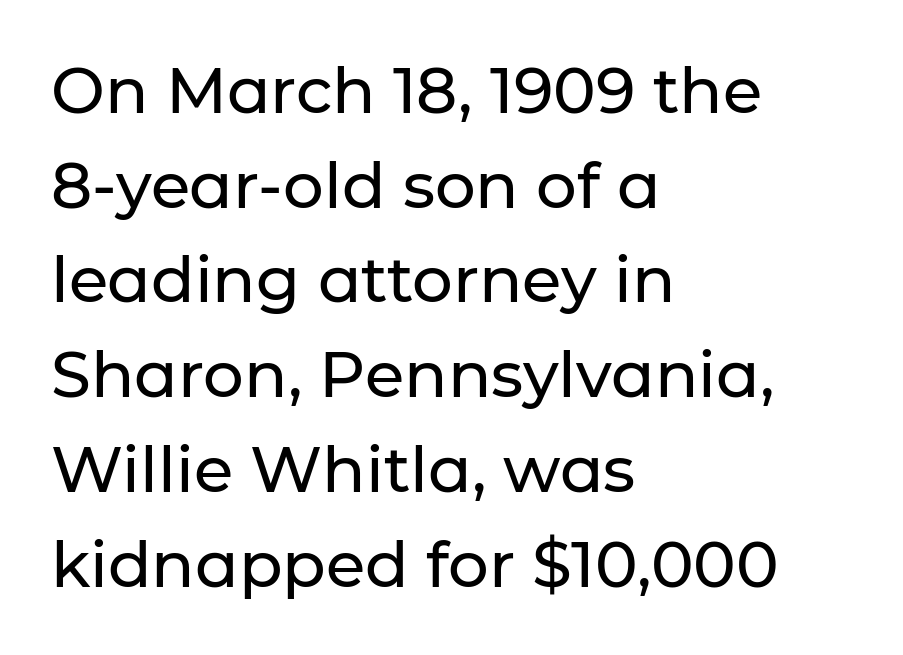
Q: Is the text italic (slanted)? A: No, it is upright.
Q: Is the typeface a serif or a sans-serif typeface? A: Sans-serif.
Q: Is the text underlined? A: No.
Q: How is the paragraph aligned? A: Left-aligned.
Q: Is the spacing between letters normal or unusually wide? A: Normal.
Q: Is the spacing between lines tight, normal or loose? A: Normal.
Q: Width (condensed, normal, or wide)? A: Normal.
Q: Stroke contrast? A: Low.
Q: x-height? A: Medium.
Q: Monospaced? A: No.
